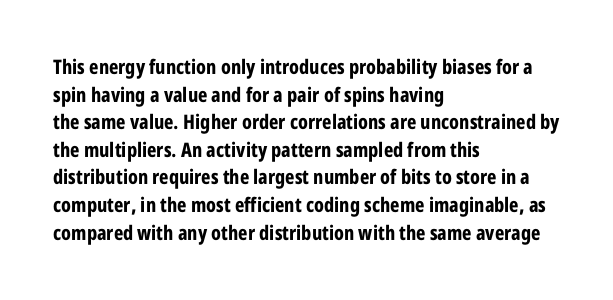
The image shows 20 px bold type, upright; set left-aligned, normal line spacing (1.38x), normal letter spacing, not underlined.
